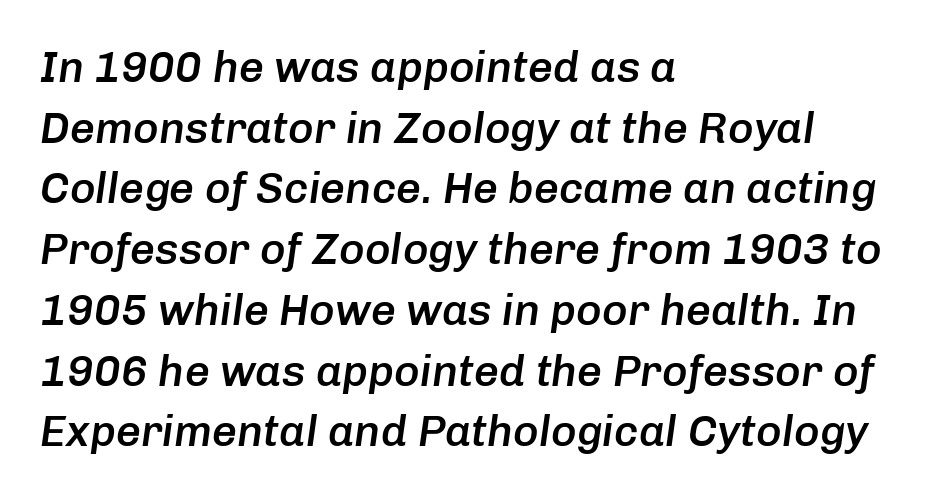
Q: Is the text bold? A: Semi-bold.
Q: Is the text italic (slanted)? A: Yes, it leans right by about 8 degrees.
Q: Is the text underlined? A: No.
Q: How is the paragraph aligned? A: Left-aligned.
Q: Is the spacing between letters normal or unusually wide? A: Normal.
Q: Is the spacing between lines tight, normal or loose? A: Normal.
Q: Width (condensed, normal, or wide)? A: Normal.
Q: Stroke contrast? A: Low.
Q: x-height? A: Medium.
Q: Monospaced? A: No.
